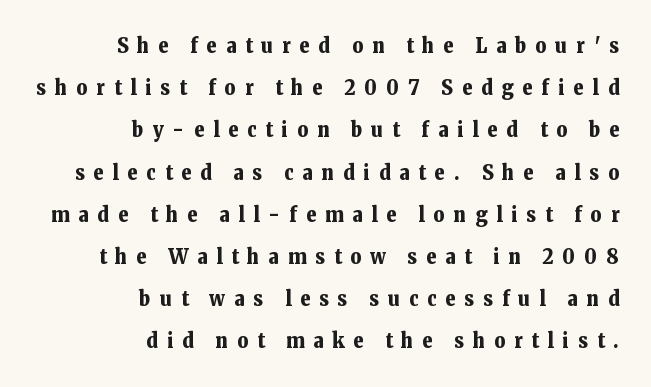
Alignment: flush right. The typography opts for an upright posture over an oblique one. The horizontal fit of the characters is loose and conspicuously gappy. The lines are spread far apart with generous leading. The foot of each line stays bare and open.
